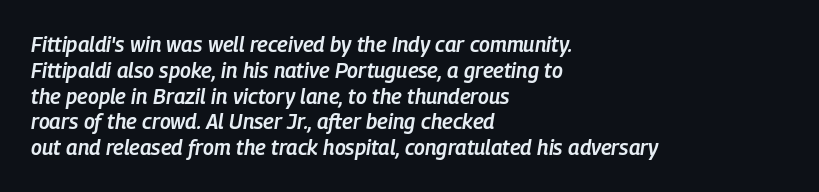
Q: Is the text bold? A: Semi-bold.
Q: Is the text italic (slanted)? A: Yes, it leans right by about 9 degrees.
Q: Is the text underlined? A: No.
Q: How is the paragraph aligned? A: Left-aligned.
Q: Is the spacing between letters normal or unusually wide? A: Normal.
